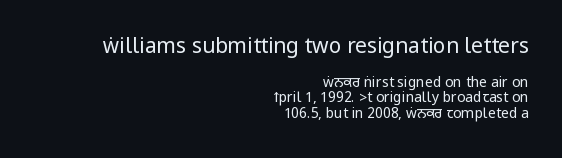
Q: Is the text bold? A: No.
Q: Is the text italic (slanted)? A: No, it is upright.
Q: Is the text underlined? A: No.
Q: How is the paragraph aligned? A: Right-aligned.
Q: Is the spacing between letters normal or unusually wide? A: Normal.
Q: Is the spacing between lines tight, normal or loose? A: Tight.
Q: Which block of text is set in a larger size, the first (top) or the second (bottom)? A: The first (top) one.
